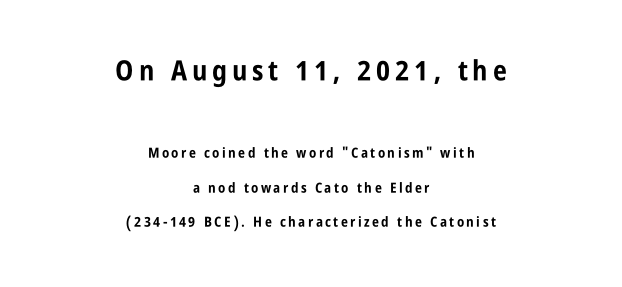
Q: Is the text bold? A: Yes.
Q: Is the text italic (slanted)? A: No, it is upright.
Q: Is the typeface a serif or a sans-serif typeface? A: Sans-serif.
Q: Is the text underlined? A: No.
Q: How is the paragraph aligned? A: Centered.
Q: Is the spacing between lines tight, normal or loose? A: Loose.
Q: Which block of text is set in a larger size, the first (top) or the second (bottom)? A: The first (top) one.
Q: Width (condensed, normal, or wide)? A: Condensed.
Q: Stroke contrast? A: Low.
Q: x-height? A: Large.
Q: Monospaced? A: No.
